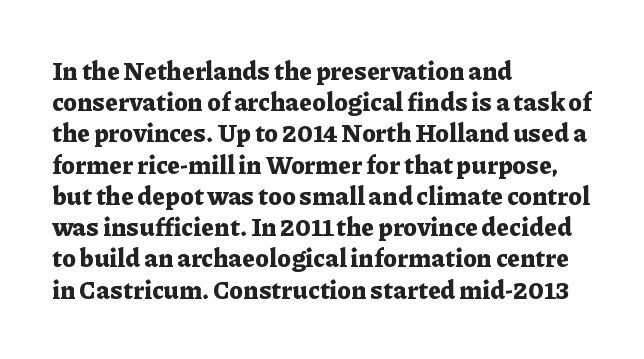
{"italic": "no", "bold": "yes", "underline": "no", "align": "left", "line_spacing": "normal", "line_spacing_ratio": 1.25, "letter_spacing": "normal", "letter_spacing_em": 0.0, "glyph_px": 25}
